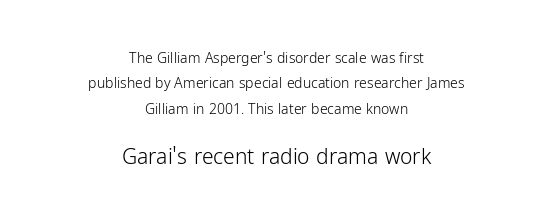
The image shows 21 px text type, upright; set centered, line spacing 1.82x, normal letter spacing, not underlined; the second (bottom) block is 1.5x larger.
